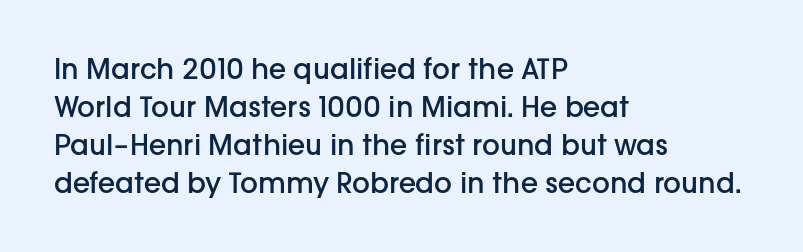
{"serif": "no", "italic": "no", "bold": "semi", "weight": "semibold", "width": "normal", "stroke_contrast": "low", "x_height": "medium", "monospaced": "no", "underline": "no", "align": "left", "line_spacing": "normal", "line_spacing_ratio": 1.36, "letter_spacing": "normal", "letter_spacing_em": 0.0, "glyph_px": 28}
